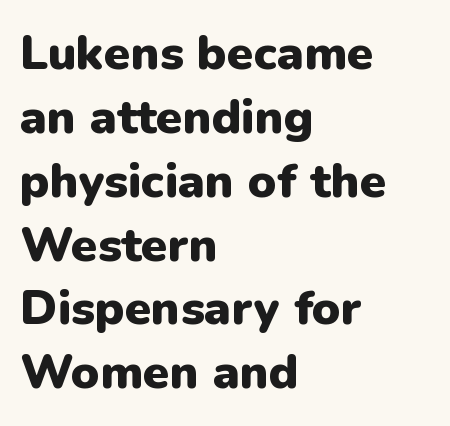
The image shows 48 px heavy sans-serif type, upright; set left-aligned, normal line spacing (1.33x), normal letter spacing, not underlined; low stroke contrast and a medium x-height.
